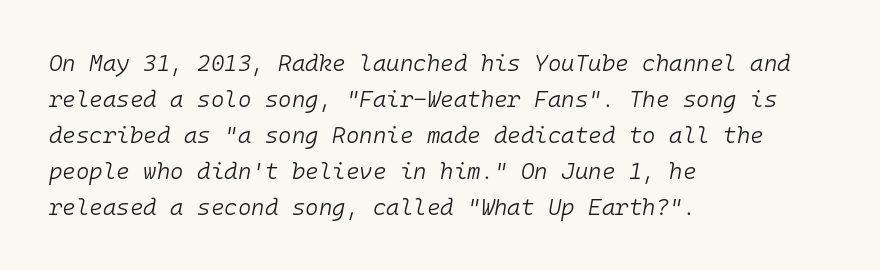
{"italic": "yes", "lean": "right", "slant_degrees": 10, "bold": "no", "underline": "no", "align": "left", "line_spacing": "normal", "line_spacing_ratio": 1.56, "letter_spacing": "normal", "letter_spacing_em": 0.0, "glyph_px": 23}
